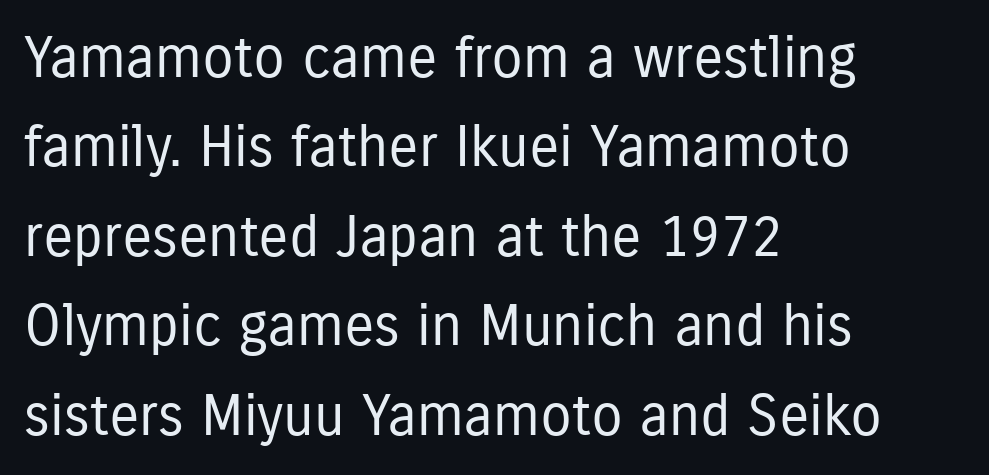
The image shows 57 px regular-weight, condensed sans-serif type, upright; set left-aligned, normal line spacing (1.57x), normal letter spacing, not underlined; low stroke contrast and a medium x-height.
